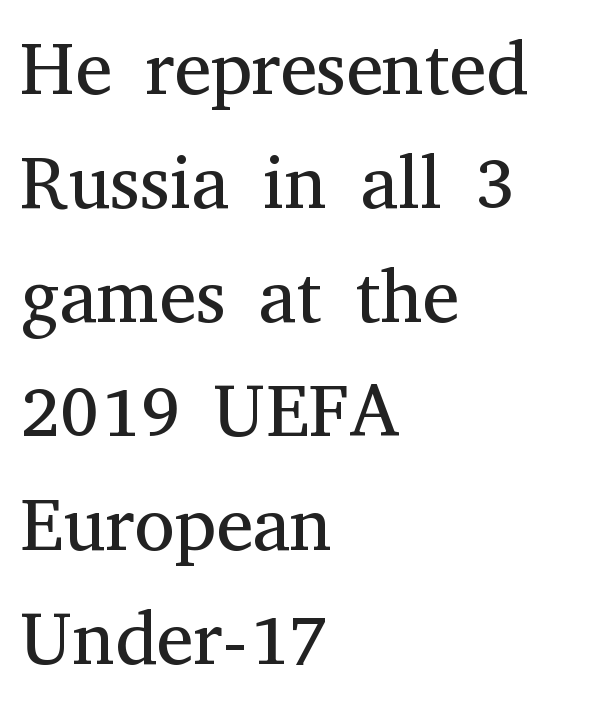
Q: Is the text bold? A: No.
Q: Is the text italic (slanted)? A: No, it is upright.
Q: Is the typeface a serif or a sans-serif typeface? A: Serif.
Q: Is the text underlined? A: No.
Q: How is the paragraph aligned? A: Left-aligned.
Q: Is the spacing between letters normal or unusually wide? A: Normal.
Q: Is the spacing between lines tight, normal or loose? A: Normal.
Q: Width (condensed, normal, or wide)? A: Normal.
Q: Stroke contrast? A: Medium.
Q: x-height? A: Medium.
Q: Monospaced? A: No.
